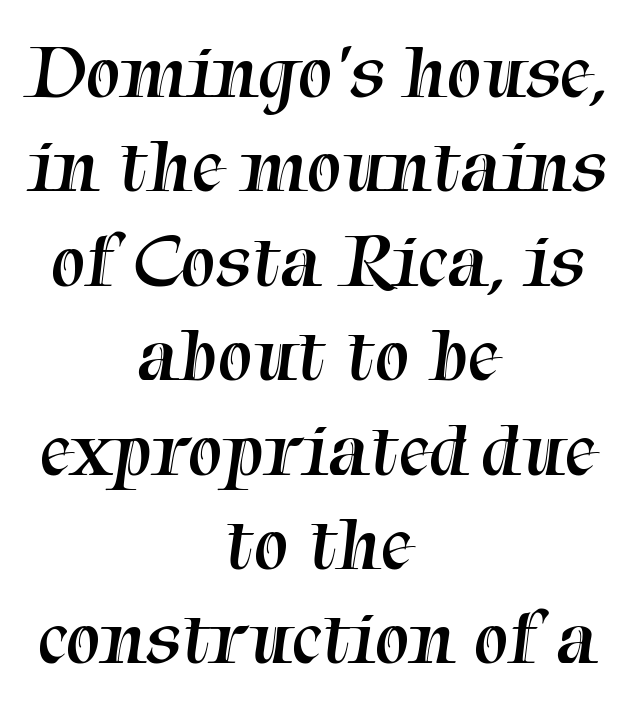
Plain, unruled lines of type. In terms of letterspacing, this is plain default setting. In CSS terms this would be text-align: center. On a weight scale, this lands at 450 or below. To sum up the face: it has serifs.
